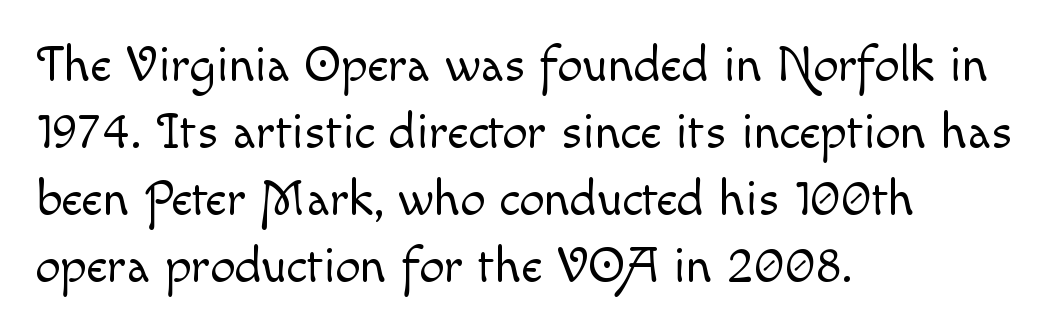
The image shows 50 px light type, upright; set left-aligned, normal line spacing (1.34x), normal letter spacing, not underlined; a small x-height.
